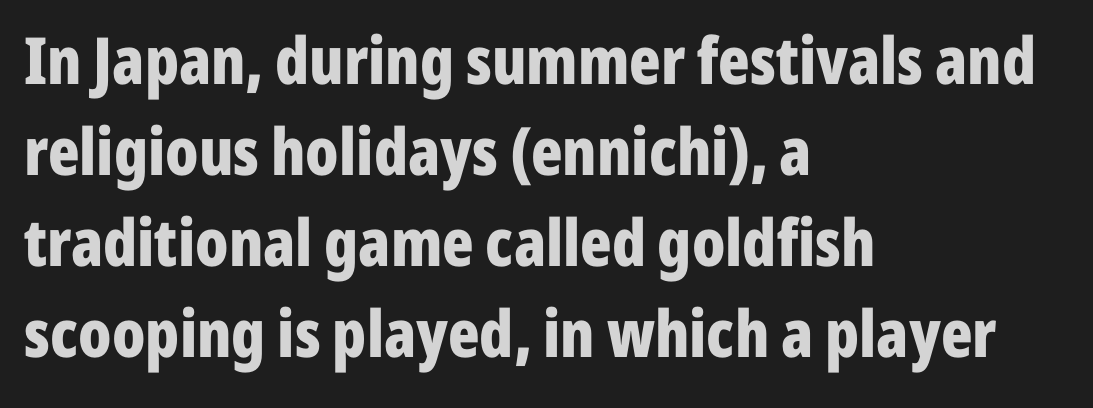
Does the lettering tilt? It doesn't — this is upright. Font category for this specimen: sans-serif. The block of text has a typical density, with ordinary space between rows. In CSS terms this would be text-align: left. Is the type bold? Yes — the strokes are clearly thick and heavy.
